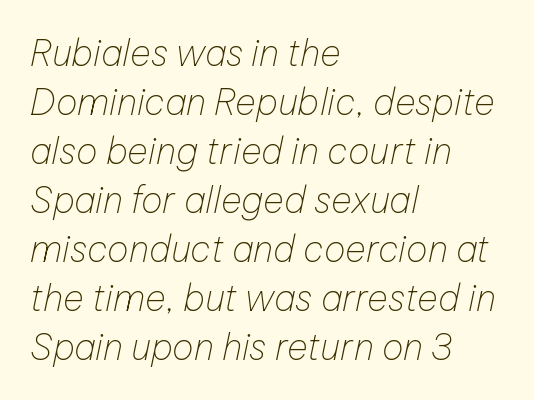
The image shows 36 px thin type, italic (leaning right); set left-aligned, normal line spacing (1.36x), normal letter spacing, not underlined; low stroke contrast and a medium x-height.
